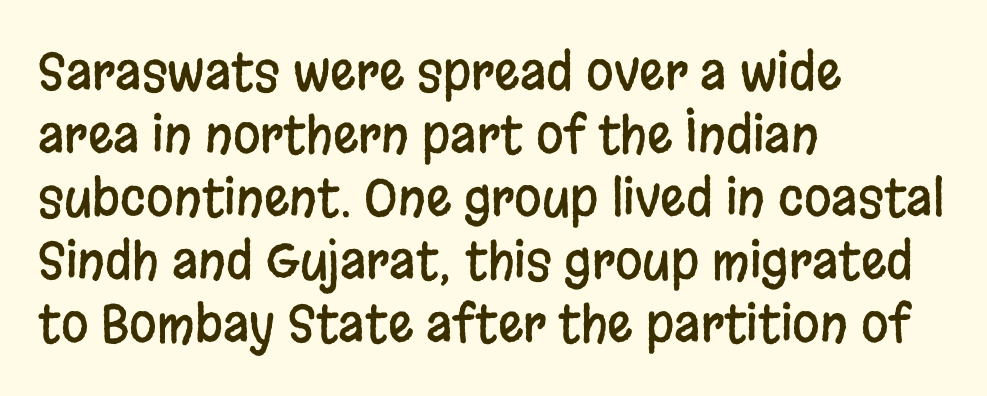
The letters sit at their default tracking, neither squeezed nor spread. Regarding serifs, this sample does without them. Nope, not italic — everything's standing straight. The passage is arranged the way most books set body copy — flush left. Reading down the column, the eye jumps a familiar distance to each next line. The glyphs are unaccompanied by any horizontal stroke below them.
